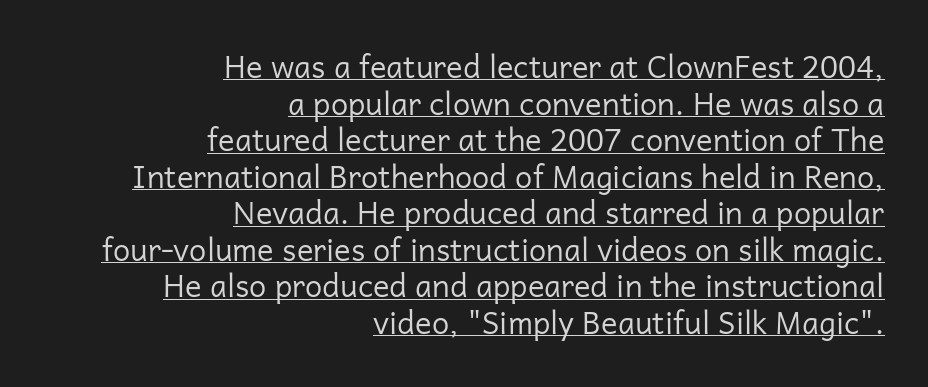
The image shows 31 px regular-weight sans-serif type, upright; set right-aligned, line spacing 1.18x, normal letter spacing, underlined; low stroke contrast and a medium x-height.
